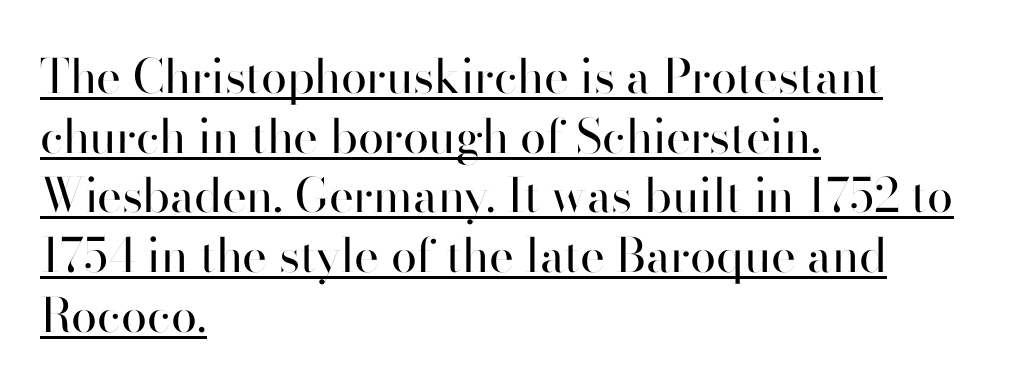
One-word summary of the alignment: left. You could not count columns in this text — the font is proportionally spaced. This reads as an unemphasized weight, regular at the heaviest. Caption: lettering with a line underneath. These lines keep a tight, regular rhythm from letter to letter.
